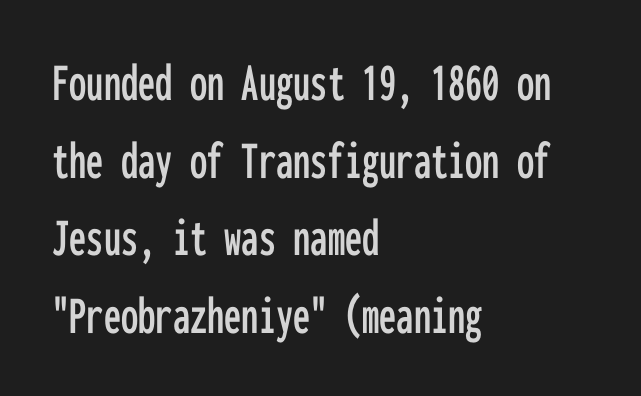
Q: Is the text italic (slanted)? A: No, it is upright.
Q: Is the typeface a serif or a sans-serif typeface? A: Sans-serif.
Q: Is the text underlined? A: No.
Q: How is the paragraph aligned? A: Left-aligned.
Q: Is the spacing between letters normal or unusually wide? A: Normal.
Q: Is the spacing between lines tight, normal or loose? A: Normal.
Q: Width (condensed, normal, or wide)? A: Condensed.
Q: Stroke contrast? A: Low.
Q: x-height? A: Medium.
Q: Monospaced? A: Yes.
